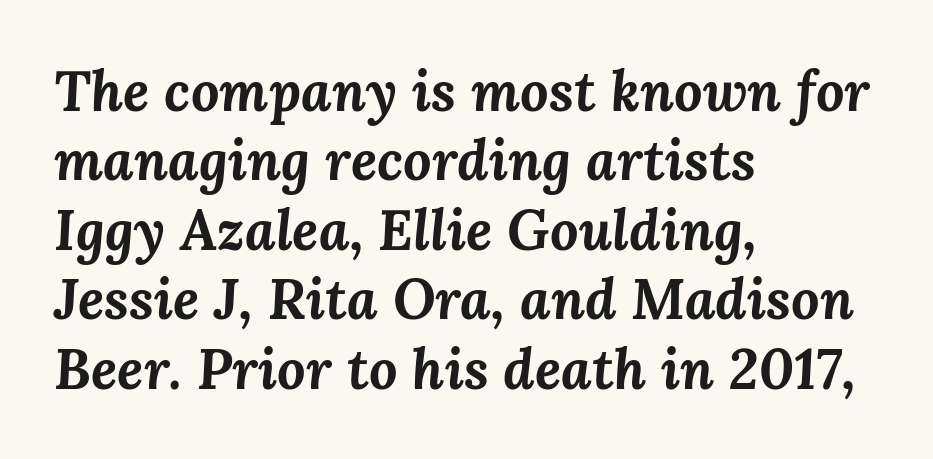
The image shows 56 px bold type, italic (leaning right); set left-aligned, line spacing 1.24x, normal letter spacing, not underlined; medium stroke contrast and a medium x-height.
